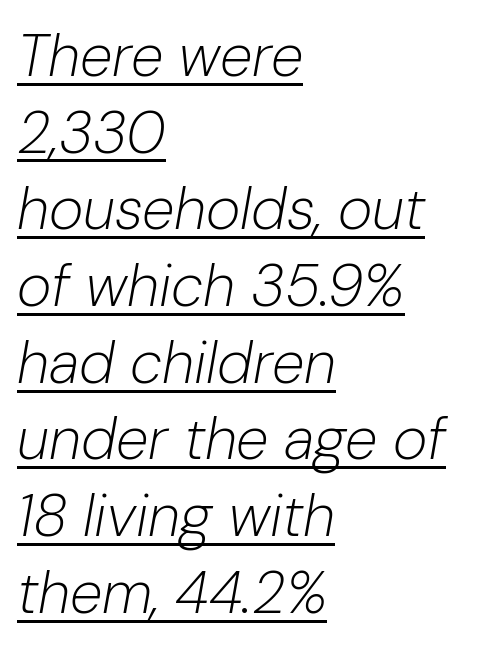
Q: Is the text bold? A: No.
Q: Is the text italic (slanted)? A: Yes, it leans right by about 10 degrees.
Q: Is the text underlined? A: Yes.
Q: How is the paragraph aligned? A: Left-aligned.
Q: Is the spacing between letters normal or unusually wide? A: Normal.
Q: Is the spacing between lines tight, normal or loose? A: Normal.
Q: Width (condensed, normal, or wide)? A: Normal.
Q: Stroke contrast? A: Low.
Q: x-height? A: Medium.
Q: Monospaced? A: No.
